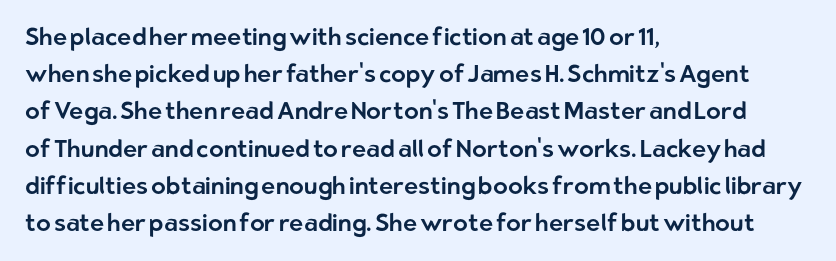
Q: Is the text italic (slanted)? A: No, it is upright.
Q: Is the text underlined? A: No.
Q: How is the paragraph aligned? A: Left-aligned.
Q: Is the spacing between letters normal or unusually wide? A: Normal.
Q: Is the spacing between lines tight, normal or loose? A: Normal.
